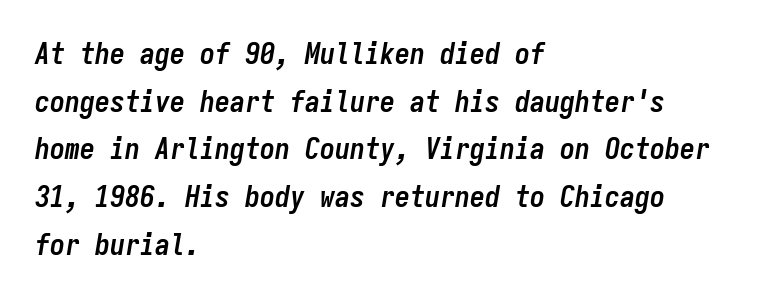
Q: Is the text bold? A: Yes.
Q: Is the text italic (slanted)? A: Yes, it leans right by about 9 degrees.
Q: Is the text underlined? A: No.
Q: How is the paragraph aligned? A: Left-aligned.
Q: Is the spacing between letters normal or unusually wide? A: Normal.
Q: Is the spacing between lines tight, normal or loose? A: Normal.
Q: Width (condensed, normal, or wide)? A: Condensed.
Q: Stroke contrast? A: Low.
Q: x-height? A: Medium.
Q: Monospaced? A: Yes.
